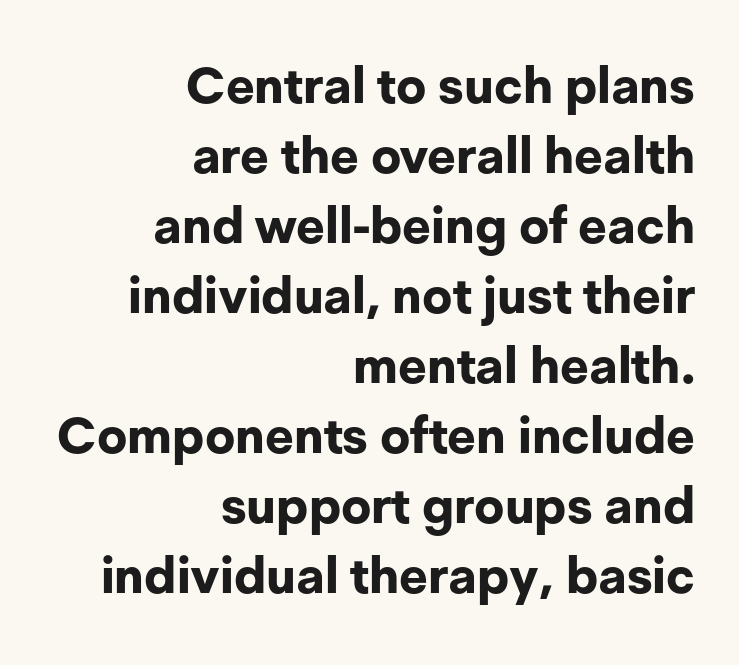
The baseline area is clear. The type sits square on the baseline with zero lean. Pretty heavy lettering here — definitely bold. The passage shown has conventional tracking throughout. You could not count columns in this text — the font is proportionally spaced. Nope, no serifs anywhere on these letters.
